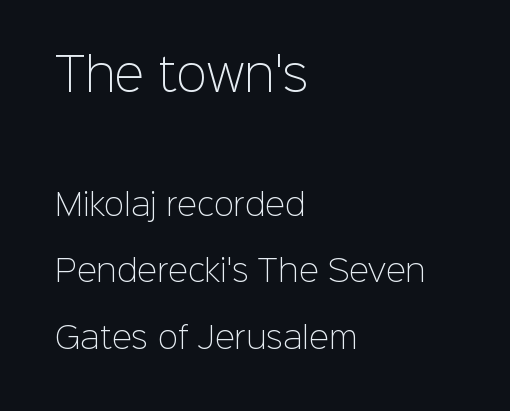
{"serif": "no", "italic": "no", "bold": "no", "weight": "light", "width": "normal", "stroke_contrast": "low", "x_height": "medium", "monospaced": "no", "underline": "no", "align": "left", "line_spacing": "loose", "line_spacing_ratio": 2.22, "letter_spacing": "normal", "letter_spacing_em": 0.0, "larger_block": "first", "size_ratio": 1.5, "glyph_px": 45}
